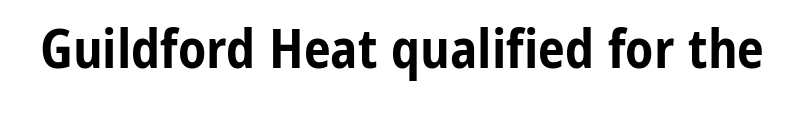
Each letter's strokes conclude bluntly, with no projecting serifs. Designer's note — italics off, roman on. The words here are not underlined. Think of a printed novel: that variable character pitch is what you see here.
